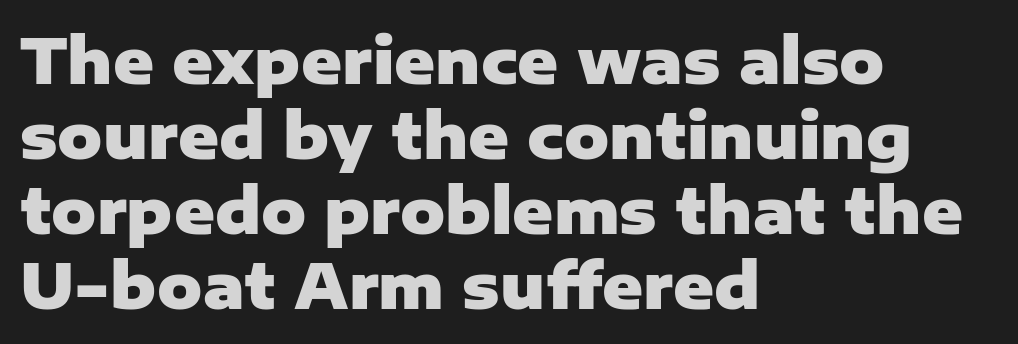
Q: Is the text bold? A: Yes.
Q: Is the text italic (slanted)? A: No, it is upright.
Q: Is the typeface a serif or a sans-serif typeface? A: Sans-serif.
Q: Is the text underlined? A: No.
Q: How is the paragraph aligned? A: Left-aligned.
Q: Is the spacing between letters normal or unusually wide? A: Normal.
Q: Width (condensed, normal, or wide)? A: Normal.
Q: Stroke contrast? A: Low.
Q: x-height? A: Medium.
Q: Monospaced? A: No.
